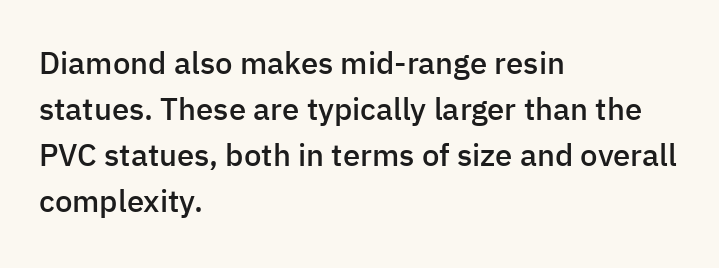
Q: Is the text bold? A: Semi-bold.
Q: Is the text italic (slanted)? A: No, it is upright.
Q: Is the typeface a serif or a sans-serif typeface? A: Sans-serif.
Q: Is the text underlined? A: No.
Q: How is the paragraph aligned? A: Left-aligned.
Q: Is the spacing between letters normal or unusually wide? A: Normal.
Q: Is the spacing between lines tight, normal or loose? A: Normal.
Q: Width (condensed, normal, or wide)? A: Normal.
Q: Stroke contrast? A: Low.
Q: x-height? A: Medium.
Q: Monospaced? A: No.
